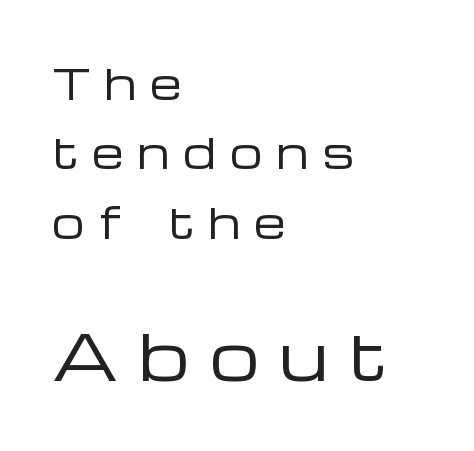
Q: Is the text bold? A: No.
Q: Is the text italic (slanted)? A: No, it is upright.
Q: Is the typeface a serif or a sans-serif typeface? A: Sans-serif.
Q: Is the text underlined? A: No.
Q: How is the paragraph aligned? A: Left-aligned.
Q: Is the spacing between letters normal or unusually wide? A: Unusually wide.
Q: Is the spacing between lines tight, normal or loose? A: Normal.
Q: Which block of text is set in a larger size, the first (top) or the second (bottom)? A: The second (bottom) one.
Q: Width (condensed, normal, or wide)? A: Wide.
Q: Stroke contrast? A: Low.
Q: x-height? A: Medium.
Q: Monospaced? A: No.
